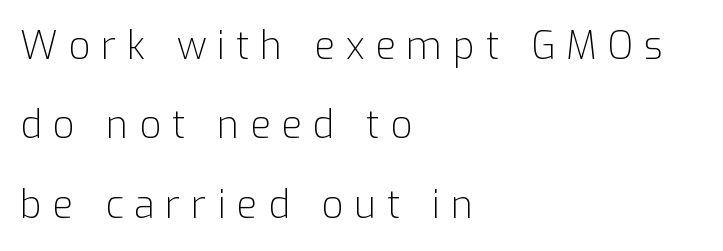
Just letters on the line, the space beneath them empty. This sample trades compactness for vertical openness between lines. A typesetter would call this proportional, since set widths differ per character. Compared with typical body copy, the letter spacing here is much looser. Grotesque or geometric, the face here clearly has no serifs. Style check: upright.
